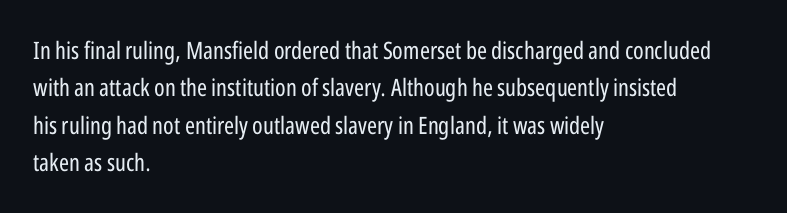
The image shows 24 px text type, upright; set left-aligned, normal line spacing (1.56x), normal letter spacing, not underlined.
